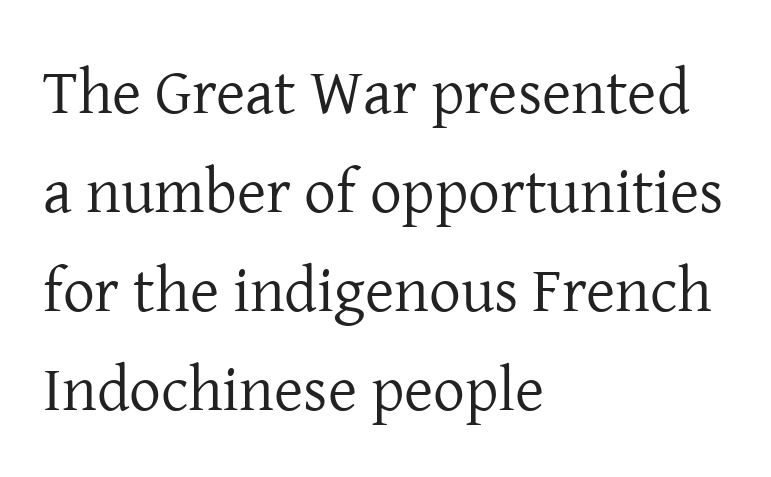
The image shows 63 px regular-weight serif type, upright; set left-aligned, normal line spacing (1.57x), normal letter spacing, not underlined; low stroke contrast and a medium x-height.
